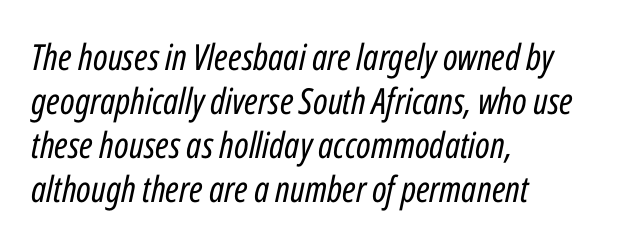
{"italic": "yes", "lean": "right", "slant_degrees": 12, "bold": "no", "weight": "regular", "width": "condensed", "stroke_contrast": "low", "x_height": "medium", "monospaced": "no", "underline": "no", "align": "left", "line_spacing_ratio": 1.22, "letter_spacing": "normal", "letter_spacing_em": 0.0, "glyph_px": 36}
